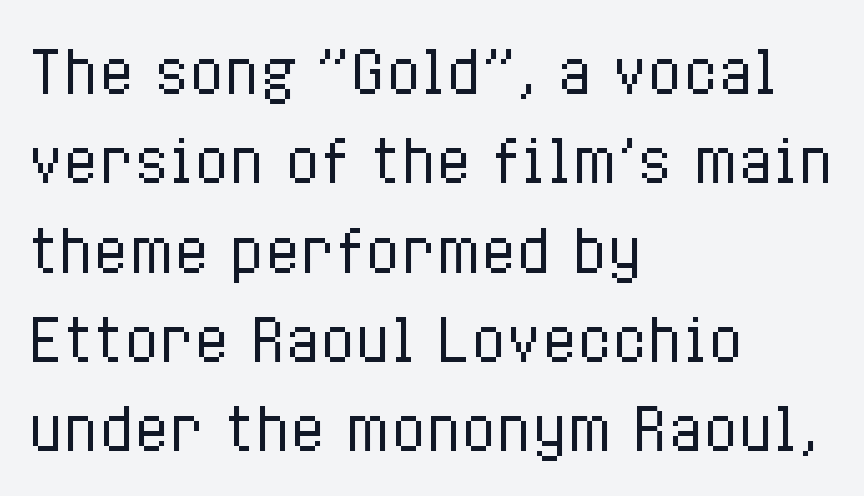
Here the designer chose a conventional face with non-uniform glyph widths. The axis of the letterforms is exactly vertical. Compared with a centered layout, this one pins lines to the left instead. The gaps between neighbouring characters are ordinary and unremarkable.
